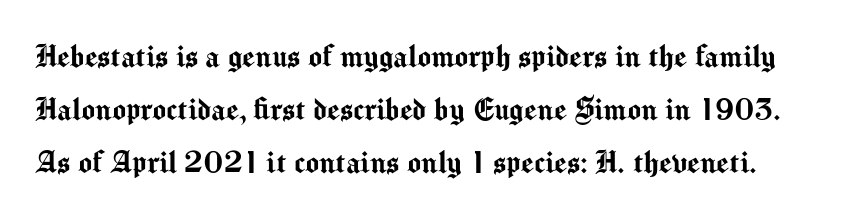
Each letter keeps its own natural width here, so spacing adapts to shape. This sample uses an upright cut, with every glyph sitting square on the baseline. Underlining? Definitely not there. No feet cap the strokes, marking this as sans-serif type. Successive baselines arrive at the customary interval. The letterforms sit shoulder to shoulder at normal distance.
